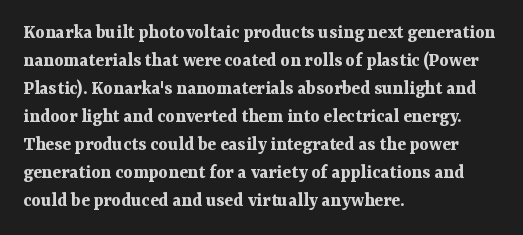
{"italic": "no", "bold": "yes", "underline": "no", "align": "left", "line_spacing": "normal", "line_spacing_ratio": 1.4, "letter_spacing": "normal", "letter_spacing_em": 0.0, "glyph_px": 20}
